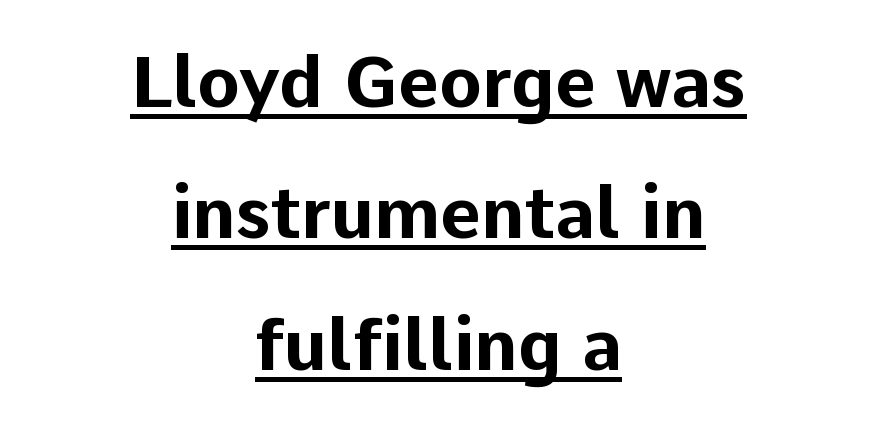
The image shows 71 px bold sans-serif type, upright; set centered, line spacing 1.85x, normal letter spacing, underlined; low stroke contrast and a medium x-height.
